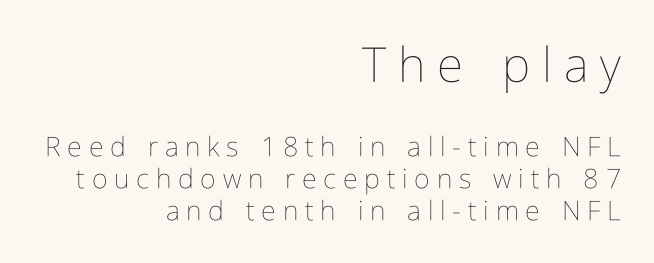
Q: Is the text bold? A: No.
Q: Is the text italic (slanted)? A: No, it is upright.
Q: Is the text underlined? A: No.
Q: How is the paragraph aligned? A: Right-aligned.
Q: Is the spacing between letters normal or unusually wide? A: Unusually wide.
Q: Which block of text is set in a larger size, the first (top) or the second (bottom)? A: The first (top) one.
Q: Width (condensed, normal, or wide)? A: Condensed.
Q: Stroke contrast? A: Low.
Q: x-height? A: Medium.
Q: Monospaced? A: No.
